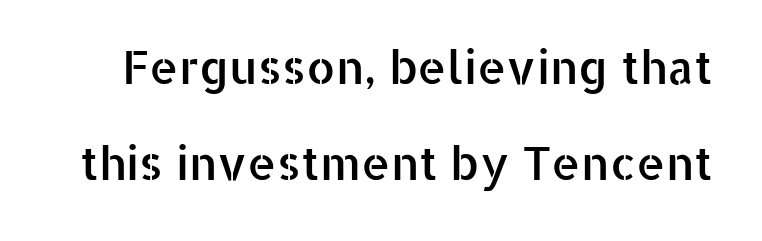
Vertical spacing — loose. Bare-footed words on every line. Are there feet on the stems? There aren't — it's a sans. Characters follow at the spacing the type designer built in. You could not count columns in this text — the font is proportionally spaced. Italic? Not at all — the glyphs are vertical.
